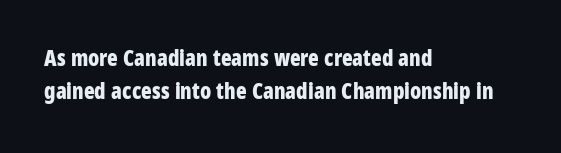
Q: Is the text bold? A: Yes.
Q: Is the text italic (slanted)? A: No, it is upright.
Q: Is the text underlined? A: No.
Q: How is the paragraph aligned? A: Left-aligned.
Q: Is the spacing between letters normal or unusually wide? A: Normal.
Q: Is the spacing between lines tight, normal or loose? A: Normal.
